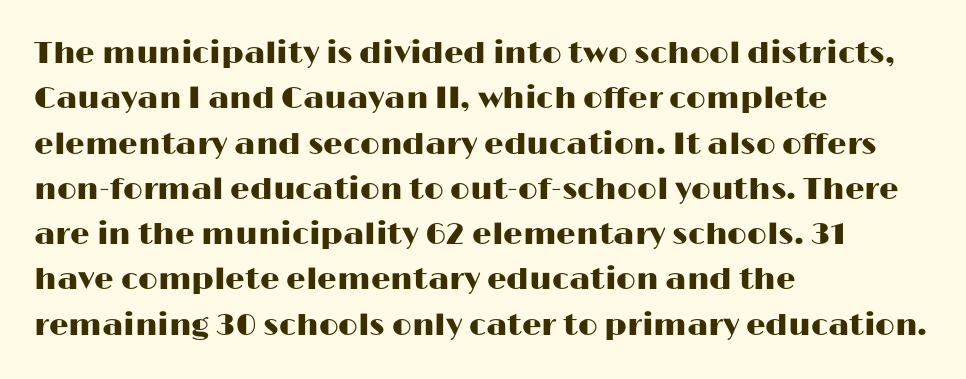
{"serif": "no", "italic": "no", "width": "wide", "stroke_contrast": "high", "x_height": "medium", "monospaced": "no", "underline": "no", "align": "left", "line_spacing": "normal", "line_spacing_ratio": 1.46, "letter_spacing": "normal", "letter_spacing_em": 0.0, "glyph_px": 31}
